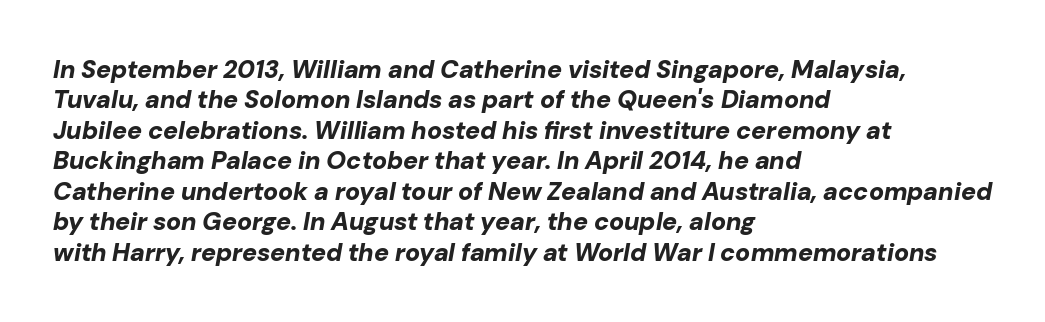
The image shows 25 px bold type, italic (leaning right); set left-aligned, line spacing 1.22x, normal letter spacing, not underlined.
